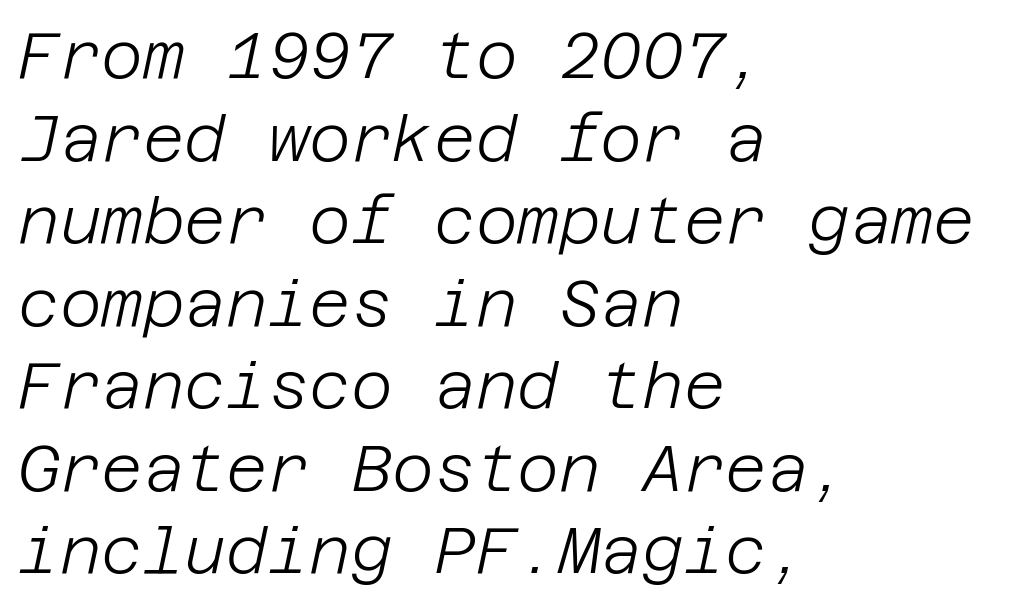
{"italic": "yes", "lean": "right", "slant_degrees": 12, "bold": "no", "weight": "light", "width": "normal", "stroke_contrast": "low", "x_height": "large", "underline": "no", "align": "left", "line_spacing": "normal", "line_spacing_ratio": 1.29, "letter_spacing": "normal", "letter_spacing_em": 0.0, "glyph_px": 64}
